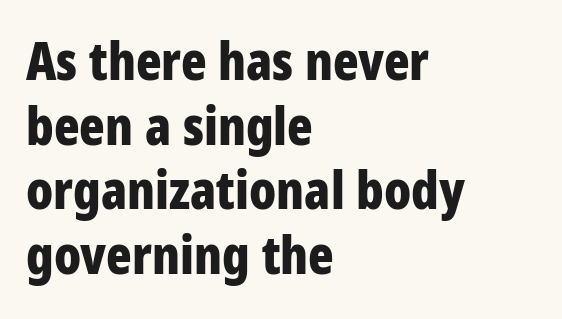
The image shows 53 px bold, condensed sans-serif type, upright; set left-aligned, line spacing 1.22x, normal letter spacing, not underlined; low stroke contrast and a large x-height.
